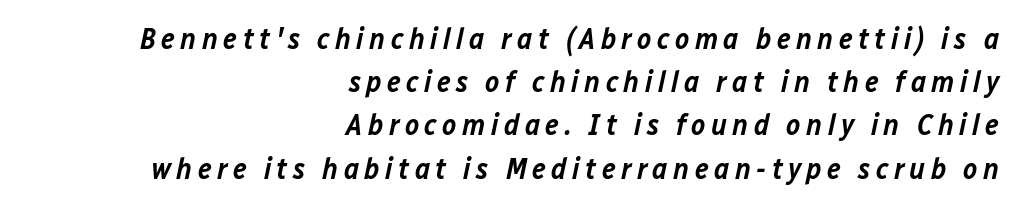
The image shows 30 px semibold type, italic (leaning right); set right-aligned, normal line spacing (1.44x), not underlined; low stroke contrast and a medium x-height.
